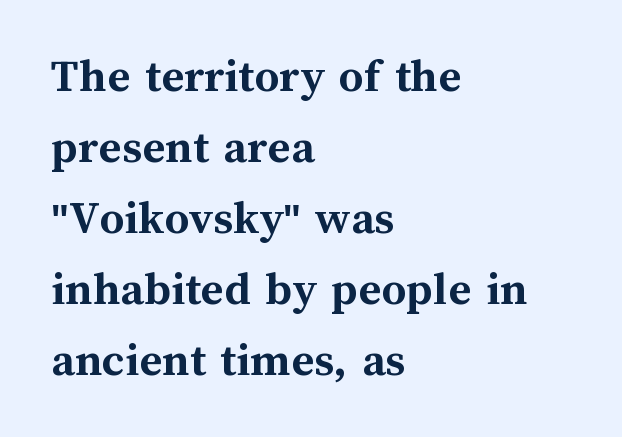
Q: Is the text bold? A: Yes.
Q: Is the text italic (slanted)? A: No, it is upright.
Q: Is the text underlined? A: No.
Q: How is the paragraph aligned? A: Left-aligned.
Q: Is the spacing between letters normal or unusually wide? A: Normal.
Q: Is the spacing between lines tight, normal or loose? A: Normal.
Q: Width (condensed, normal, or wide)? A: Normal.
Q: Stroke contrast? A: Medium.
Q: x-height? A: Medium.
Q: Monospaced? A: No.
